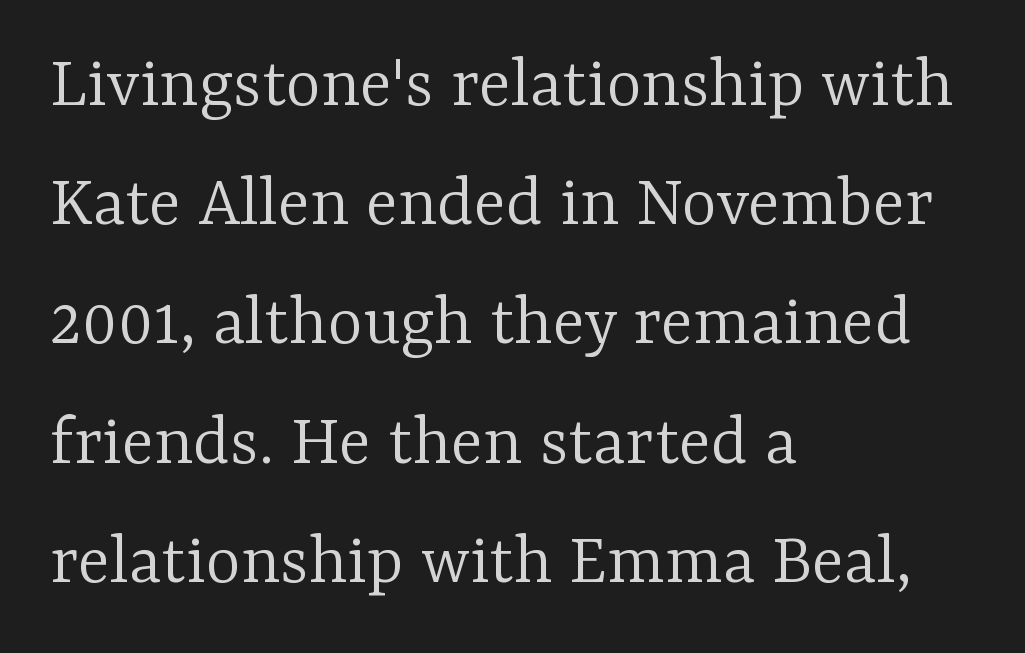
The image shows 75 px light serif type, upright; set left-aligned, normal line spacing (1.59x), normal letter spacing, not underlined; low stroke contrast and a medium x-height.
